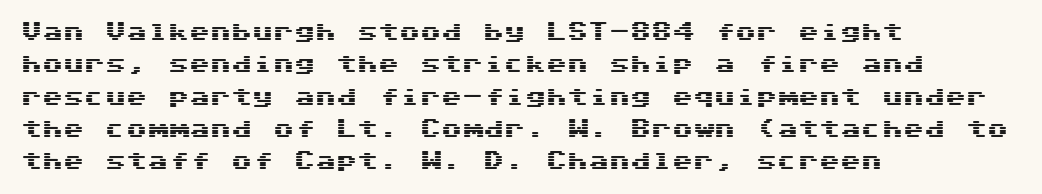
{"italic": "no", "underline": "no", "align": "left", "line_spacing": "normal", "line_spacing_ratio": 1.54, "letter_spacing": "normal", "letter_spacing_em": 0.0, "glyph_px": 21}
